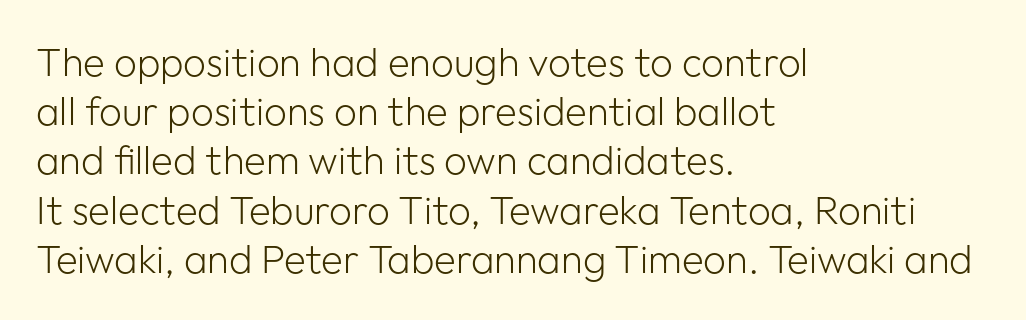
{"serif": "no", "italic": "no", "bold": "no", "weight": "light", "width": "normal", "stroke_contrast": "low", "x_height": "medium", "monospaced": "no", "underline": "no", "align": "left", "line_spacing_ratio": 1.23, "letter_spacing": "normal", "letter_spacing_em": 0.0, "glyph_px": 40}
